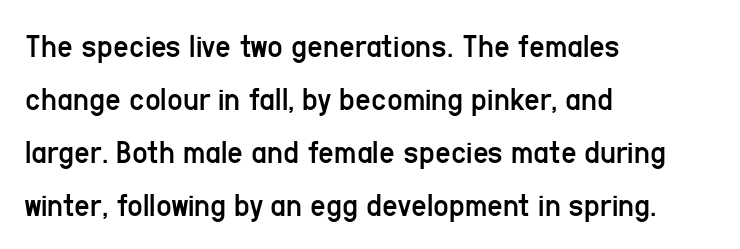
Q: Is the text bold? A: No.
Q: Is the text italic (slanted)? A: No, it is upright.
Q: Is the typeface a serif or a sans-serif typeface? A: Sans-serif.
Q: Is the text underlined? A: No.
Q: How is the paragraph aligned? A: Left-aligned.
Q: Is the spacing between letters normal or unusually wide? A: Normal.
Q: Is the spacing between lines tight, normal or loose? A: Normal.
Q: Width (condensed, normal, or wide)? A: Condensed.
Q: Stroke contrast? A: Low.
Q: x-height? A: Medium.
Q: Monospaced? A: No.
